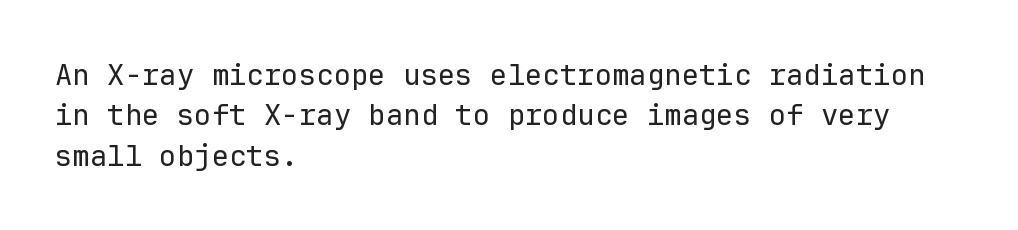
Q: Is the text bold? A: No.
Q: Is the text italic (slanted)? A: No, it is upright.
Q: Is the typeface a serif or a sans-serif typeface? A: Sans-serif.
Q: Is the text underlined? A: No.
Q: How is the paragraph aligned? A: Left-aligned.
Q: Is the spacing between letters normal or unusually wide? A: Normal.
Q: Is the spacing between lines tight, normal or loose? A: Normal.
Q: Width (condensed, normal, or wide)? A: Normal.
Q: Stroke contrast? A: Low.
Q: x-height? A: Medium.
Q: Monospaced? A: Yes.
